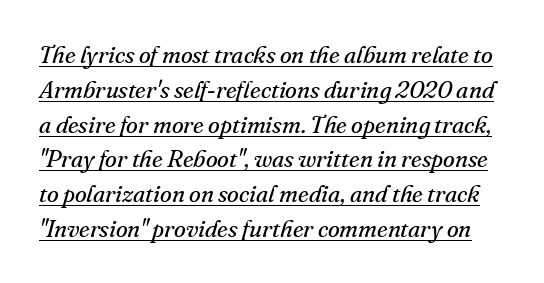
Q: Is the text bold? A: No.
Q: Is the text italic (slanted)? A: Yes, it leans right by about 16 degrees.
Q: Is the text underlined? A: Yes.
Q: Is the spacing between letters normal or unusually wide? A: Normal.
Q: Is the spacing between lines tight, normal or loose? A: Normal.
